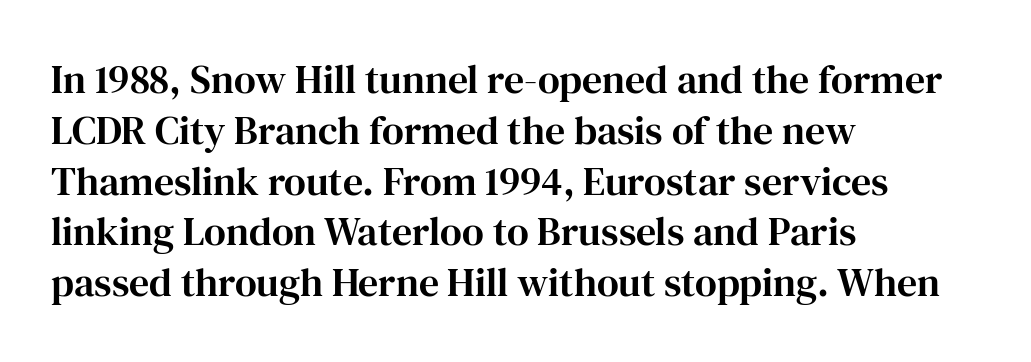
The image shows 40 px serif type, upright; set left-aligned, normal line spacing (1.27x), normal letter spacing, not underlined; high stroke contrast and a medium x-height.
